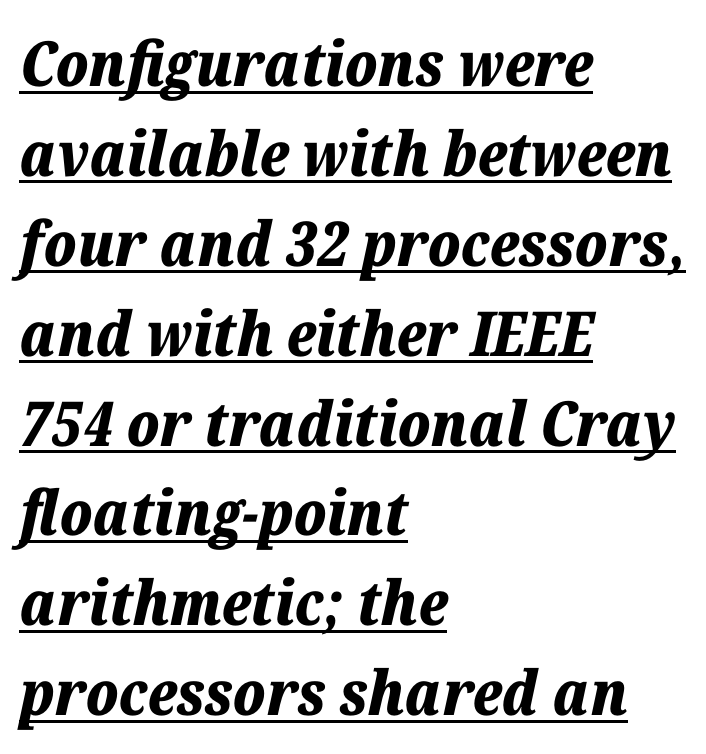
Q: Is the text bold? A: Yes.
Q: Is the text italic (slanted)? A: Yes, it leans right by about 12 degrees.
Q: Is the text underlined? A: Yes.
Q: How is the paragraph aligned? A: Left-aligned.
Q: Is the spacing between letters normal or unusually wide? A: Normal.
Q: Is the spacing between lines tight, normal or loose? A: Normal.
Q: Width (condensed, normal, or wide)? A: Normal.
Q: Stroke contrast? A: Low.
Q: x-height? A: Medium.
Q: Monospaced? A: No.
